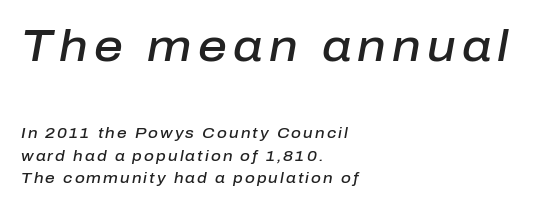
{"italic": "yes", "lean": "right", "slant_degrees": 10, "bold": "semi", "weight": "semibold", "width": "normal", "stroke_contrast": "low", "x_height": "medium", "monospaced": "no", "underline": "no", "align": "left", "line_spacing": "normal", "line_spacing_ratio": 1.5, "larger_block": "first", "size_ratio": 3.0, "glyph_px": 45}
